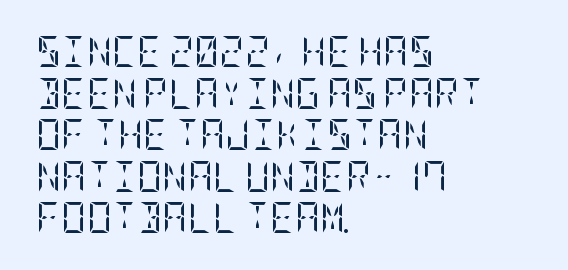
The passage shown is not underscored anywhere. Short and long lines alike share a common starting point at left. Quick note: interline space is typical. A roman cut, with each character standing at attention.
